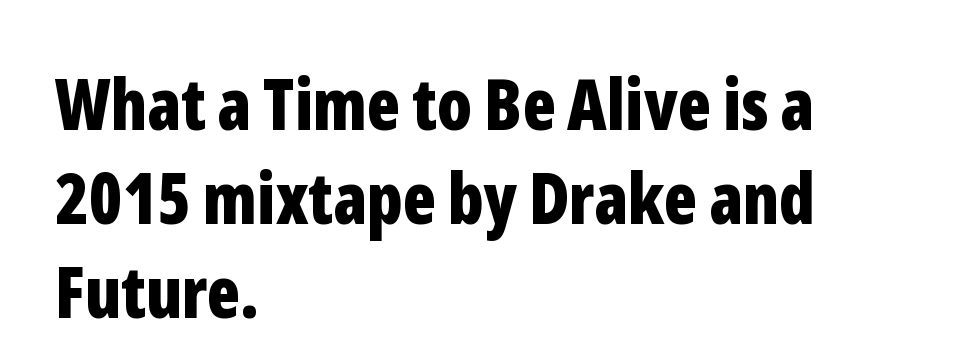
The image shows 70 px bold, condensed sans-serif type, upright; set left-aligned, normal line spacing (1.34x), normal letter spacing, not underlined; low stroke contrast and a medium x-height.
